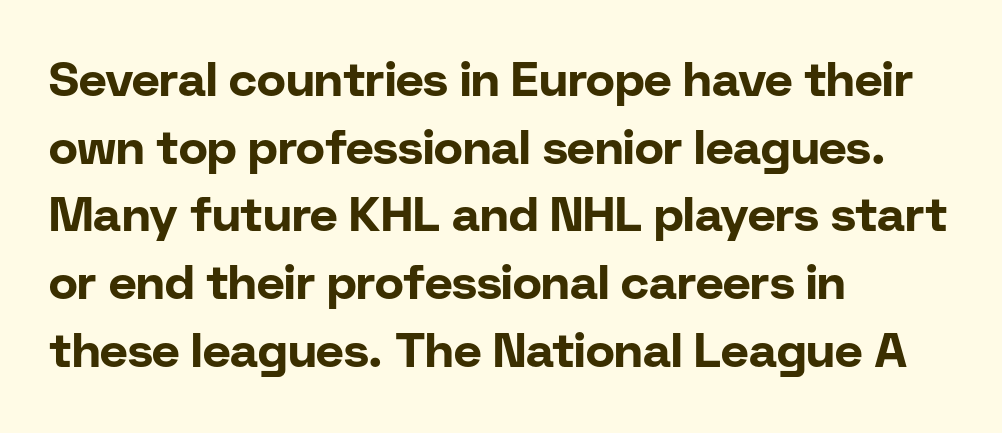
Q: Is the text bold? A: Yes.
Q: Is the text italic (slanted)? A: No, it is upright.
Q: Is the typeface a serif or a sans-serif typeface? A: Sans-serif.
Q: Is the text underlined? A: No.
Q: How is the paragraph aligned? A: Left-aligned.
Q: Is the spacing between letters normal or unusually wide? A: Normal.
Q: Is the spacing between lines tight, normal or loose? A: Normal.
Q: Width (condensed, normal, or wide)? A: Normal.
Q: Stroke contrast? A: Low.
Q: x-height? A: Medium.
Q: Monospaced? A: No.
